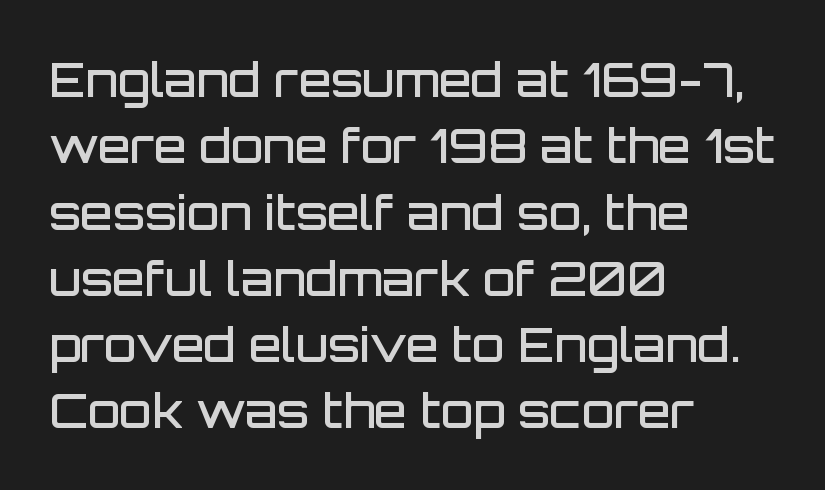
{"serif": "no", "italic": "no", "bold": "semi", "weight": "semibold", "width": "normal", "stroke_contrast": "low", "x_height": "large", "monospaced": "no", "underline": "no", "align": "left", "line_spacing": "normal", "line_spacing_ratio": 1.41, "letter_spacing": "normal", "letter_spacing_em": 0.0, "glyph_px": 47}
